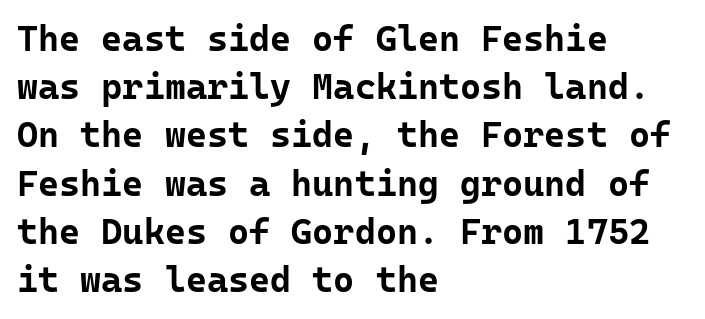
This block has exactly the height ordinary leading produces. Descender tails drop into unmarked territory. The type sits square on the baseline with zero lean. This sample uses a sans-serif face. These lines are set flush left with a ragged right edge.
